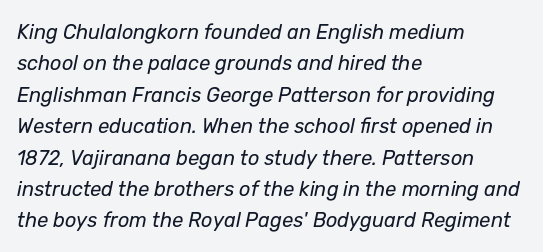
The cut favours lightness, reaching ordinary text weight at its darkest. Italic? Definitely — the glyphs are oblique. Quick note: underline off. Where is the straight margin? On the left. A normal amount of white space separates one row of letters from the next.
